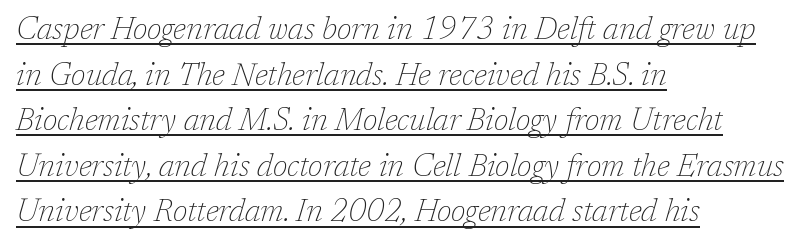
Reading down the column, the eye jumps a familiar distance to each next line. A typesetter would call this proportional, since set widths differ per character. You can see a thin bar hugging the bottom of the glyphs. Font category for this specimen: serif. You could call the tracking neutral — neither tight nor loose. Emphasis-style slanted type is in use.
